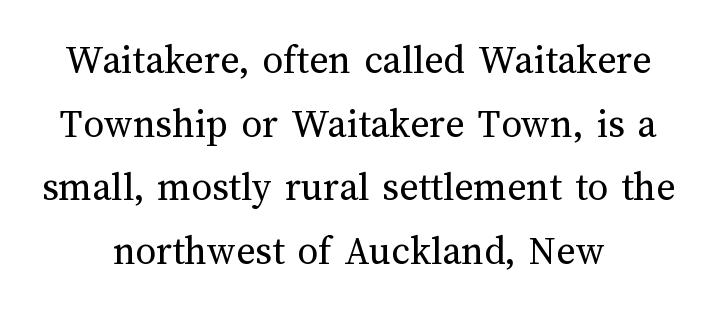
The image shows 41 px regular-weight type, upright; set centered, normal line spacing (1.55x), normal letter spacing, not underlined; medium stroke contrast and a medium x-height.
